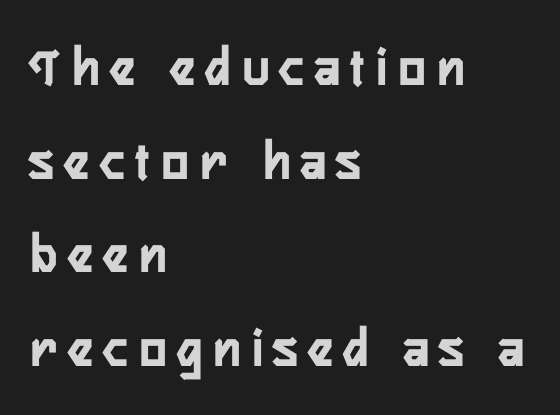
The lines are quadded left. Display-style spreading of the glyphs; the letterfit is very open. These lines are rendered in a variable-pitch font. Underline: absent.
